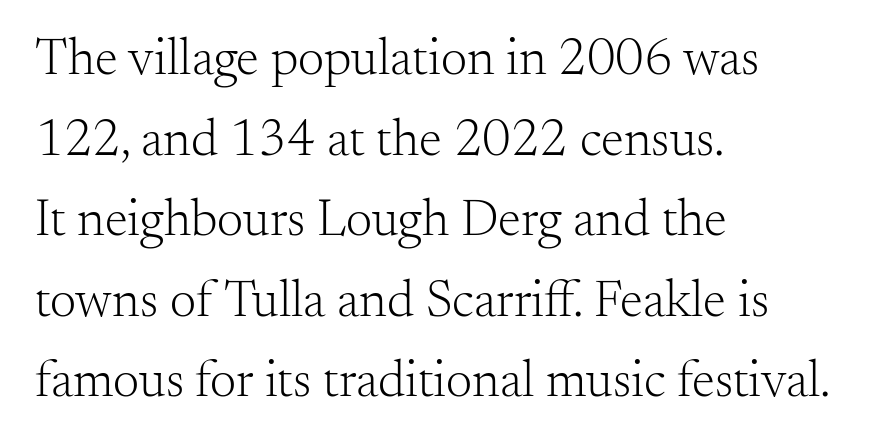
{"serif": "yes", "italic": "no", "bold": "no", "weight": "light", "width": "normal", "stroke_contrast": "medium", "x_height": "small", "monospaced": "no", "underline": "no", "align": "left", "line_spacing": "normal", "line_spacing_ratio": 1.55, "letter_spacing": "normal", "letter_spacing_em": 0.0, "glyph_px": 52}
